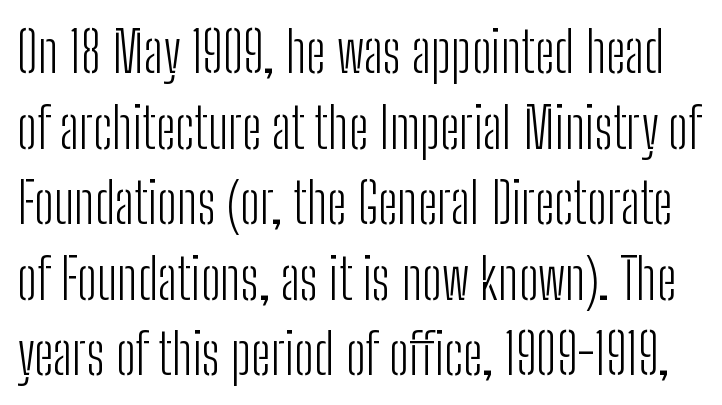
{"serif": "no", "italic": "no", "bold": "no", "weight": "light", "width": "condensed", "stroke_contrast": "low", "x_height": "medium", "monospaced": "no", "underline": "no", "line_spacing": "normal", "line_spacing_ratio": 1.35, "letter_spacing": "normal", "letter_spacing_em": 0.0, "glyph_px": 56}
